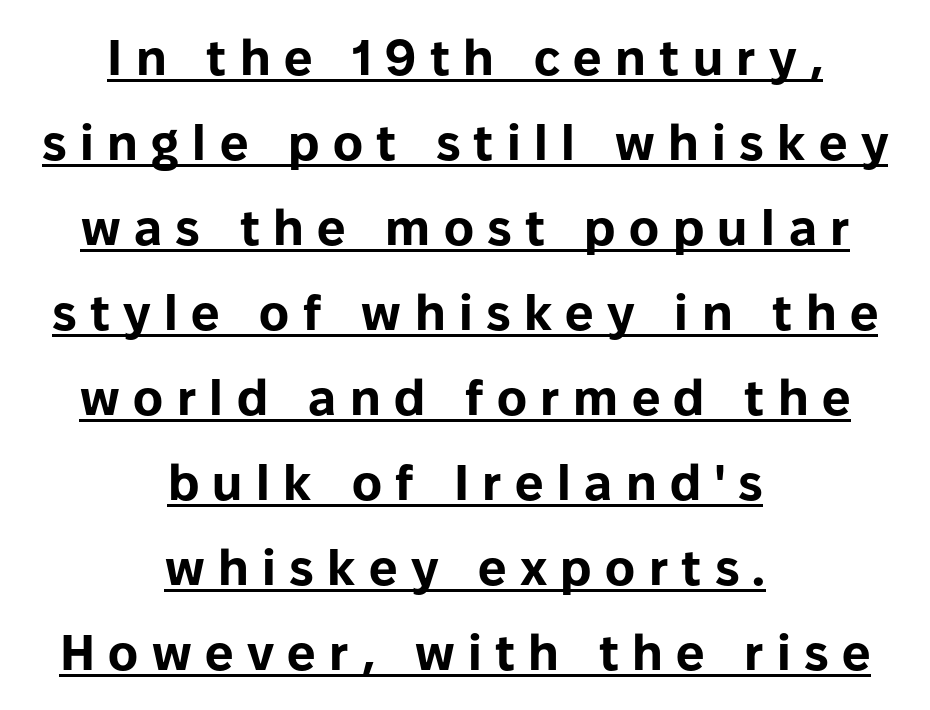
Q: Is the text bold? A: Yes.
Q: Is the text italic (slanted)? A: No, it is upright.
Q: Is the typeface a serif or a sans-serif typeface? A: Sans-serif.
Q: Is the text underlined? A: Yes.
Q: How is the paragraph aligned? A: Centered.
Q: Is the spacing between letters normal or unusually wide? A: Unusually wide.
Q: Is the spacing between lines tight, normal or loose? A: Normal.
Q: Width (condensed, normal, or wide)? A: Normal.
Q: Stroke contrast? A: Low.
Q: x-height? A: Medium.
Q: Monospaced? A: No.
